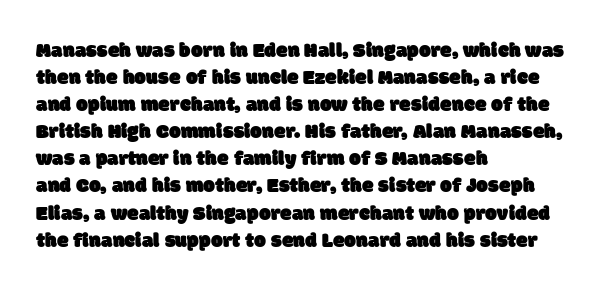
{"underline": "no", "align": "left", "line_spacing": "normal", "line_spacing_ratio": 1.29, "letter_spacing": "normal", "letter_spacing_em": 0.0, "glyph_px": 21}
